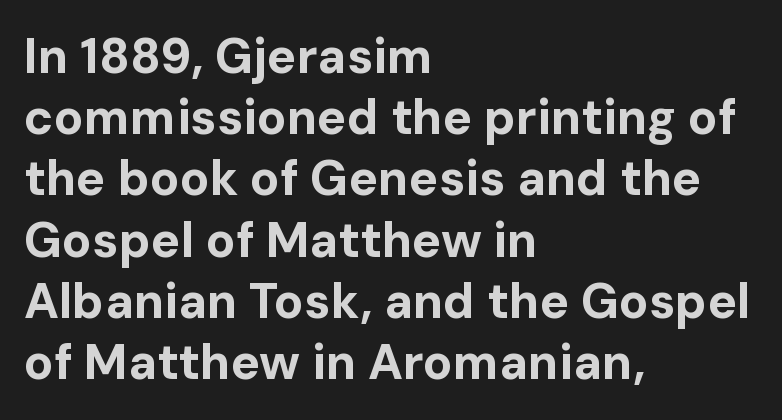
A typesetter would label this face a sans. The text block is weighted toward the left margin, trailing off unevenly rightward. Chunky letters — that's bold for sure. Note the varied advance widths — an 'i' is clearly narrower than an 'm'. This sample uses plain, unmodified letter spacing.
